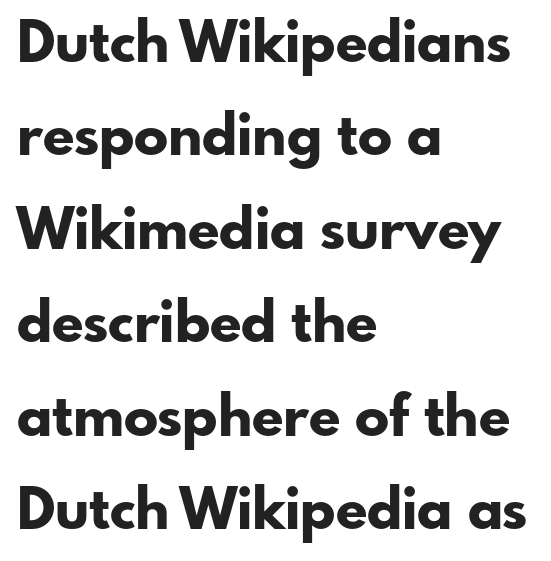
Q: Is the text bold? A: Yes.
Q: Is the text italic (slanted)? A: No, it is upright.
Q: Is the typeface a serif or a sans-serif typeface? A: Sans-serif.
Q: Is the text underlined? A: No.
Q: How is the paragraph aligned? A: Left-aligned.
Q: Is the spacing between letters normal or unusually wide? A: Normal.
Q: Is the spacing between lines tight, normal or loose? A: Normal.
Q: Width (condensed, normal, or wide)? A: Normal.
Q: Stroke contrast? A: Low.
Q: x-height? A: Small.
Q: Monospaced? A: No.
